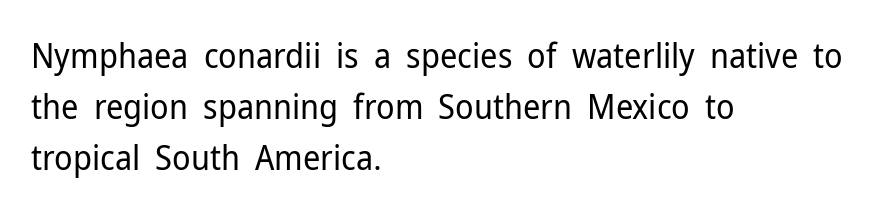
{"serif": "no", "italic": "no", "bold": "no", "weight": "regular", "width": "normal", "stroke_contrast": "low", "x_height": "medium", "monospaced": "no", "underline": "no", "align": "left", "line_spacing": "normal", "line_spacing_ratio": 1.5, "letter_spacing": "normal", "letter_spacing_em": 0.0, "glyph_px": 34}
